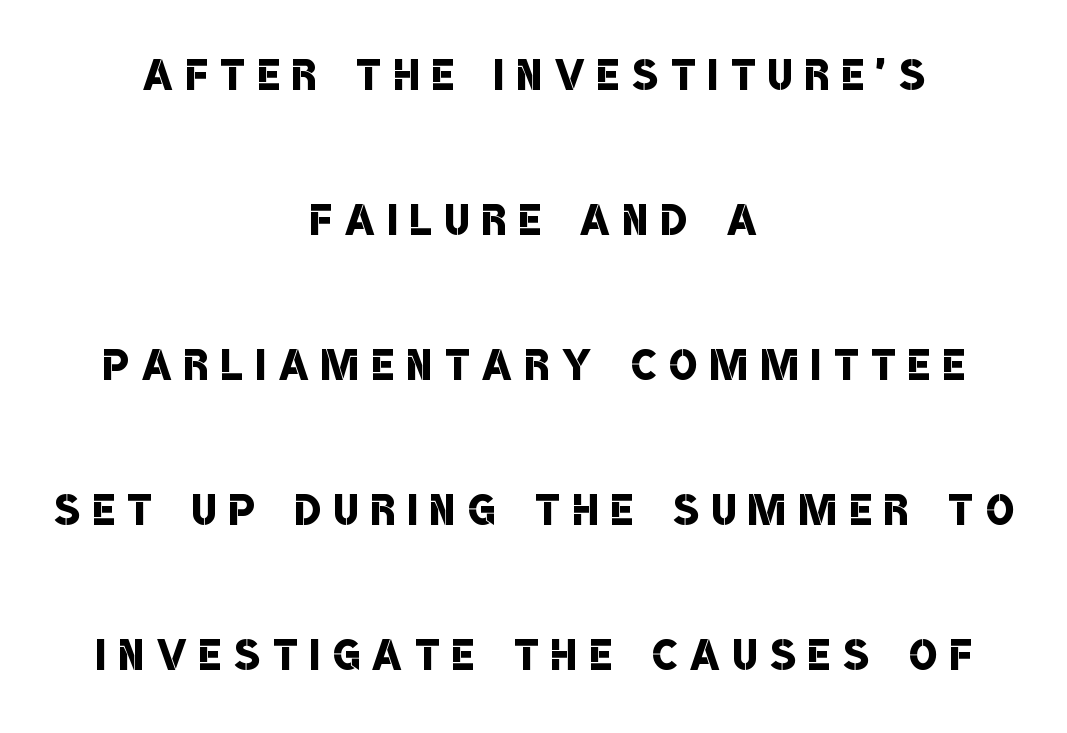
The typesetter chose a symmetrical, centered arrangement here. No feet cap the strokes, marking this as sans-serif type. The gaps between neighbouring characters are conspicuously large. What weight is shown? A semibold, between regular and bold. Lines of text with bare space underneath.
